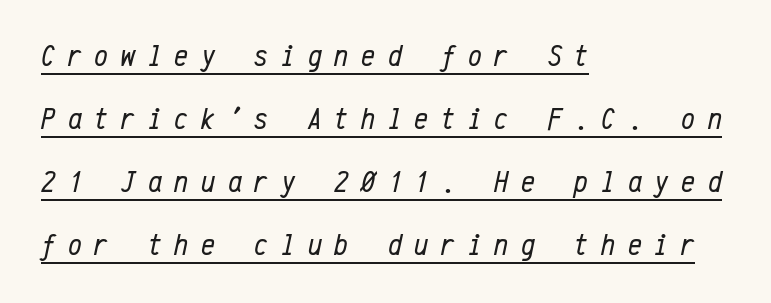
Reading down the block, your eye returns to a fixed left position each line. The passage shown is typed in a monospace face where columns stay perfectly aligned. Emphasis is given by a line drawn under the lettering. It's the slanting kind of type. Nothing heavy about these letters — not bold at all.
